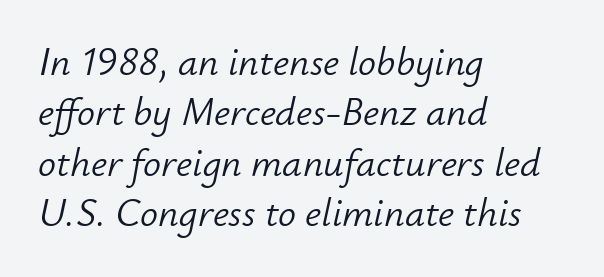
Q: Is the text bold? A: No.
Q: Is the text italic (slanted)? A: Yes, it leans right by about 12 degrees.
Q: Is the text underlined? A: No.
Q: How is the paragraph aligned? A: Left-aligned.
Q: Is the spacing between letters normal or unusually wide? A: Normal.
Q: Is the spacing between lines tight, normal or loose? A: Normal.
Q: Width (condensed, normal, or wide)? A: Normal.
Q: Stroke contrast? A: Low.
Q: x-height? A: Small.
Q: Monospaced? A: No.
